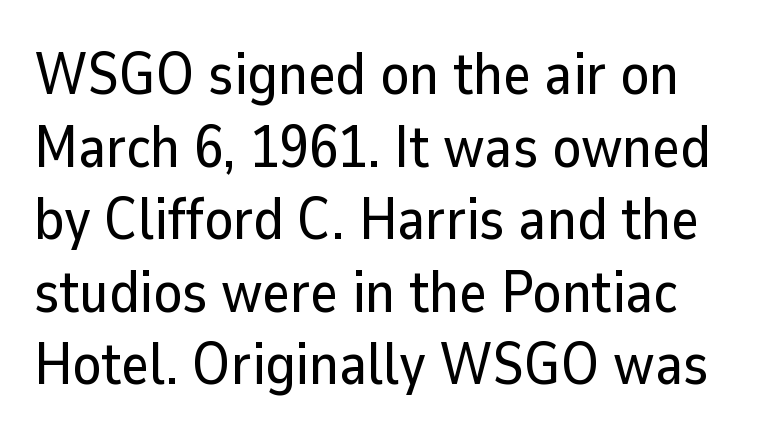
Q: Is the text italic (slanted)? A: No, it is upright.
Q: Is the typeface a serif or a sans-serif typeface? A: Sans-serif.
Q: Is the text underlined? A: No.
Q: Is the spacing between letters normal or unusually wide? A: Normal.
Q: Width (condensed, normal, or wide)? A: Normal.
Q: Stroke contrast? A: Low.
Q: x-height? A: Medium.
Q: Monospaced? A: No.
